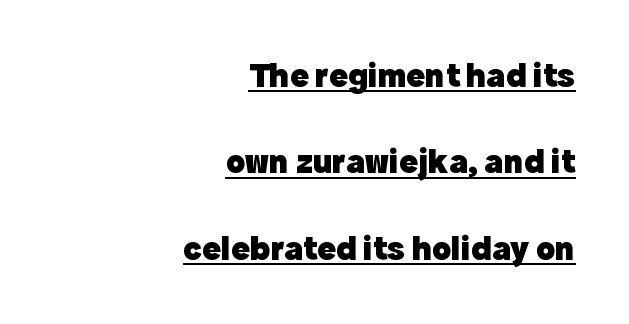
Q: Is the text bold? A: Yes.
Q: Is the text italic (slanted)? A: No, it is upright.
Q: Is the typeface a serif or a sans-serif typeface? A: Sans-serif.
Q: Is the text underlined? A: Yes.
Q: How is the paragraph aligned? A: Right-aligned.
Q: Is the spacing between letters normal or unusually wide? A: Normal.
Q: Is the spacing between lines tight, normal or loose? A: Loose.
Q: Width (condensed, normal, or wide)? A: Normal.
Q: x-height? A: Medium.
Q: Monospaced? A: No.
